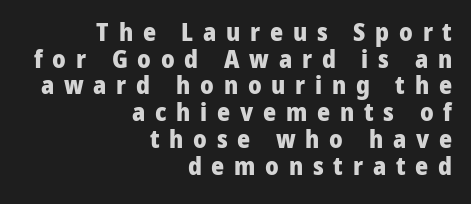
The strokes are fattened all the way to bold. A clean baseline with only descenders dipping below it. Vertically, the passage feels compressed, each row crowding the next. One-word summary of the alignment: right. In terms of posture, this sample is upright.
